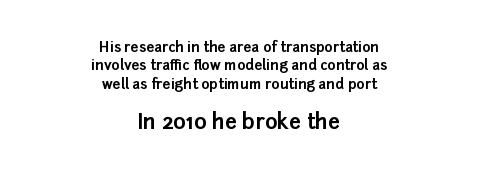
Reading top to bottom, the characters get bigger at the block break. The strokes are fattened all the way to bold. Nobody drew a line under any word here. Line spacing here is normal. This sample is center-justified, so both line endings float freely.
